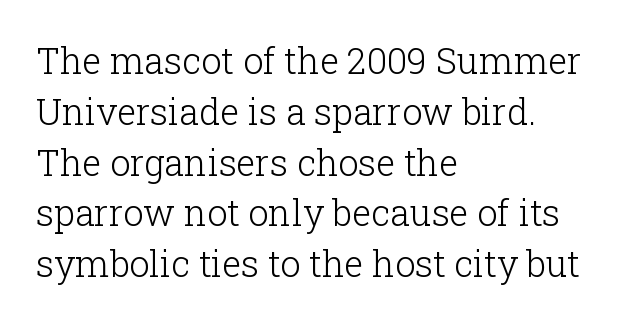
Q: Is the text bold? A: No.
Q: Is the text italic (slanted)? A: No, it is upright.
Q: Is the typeface a serif or a sans-serif typeface? A: Serif.
Q: Is the text underlined? A: No.
Q: How is the paragraph aligned? A: Left-aligned.
Q: Is the spacing between letters normal or unusually wide? A: Normal.
Q: Is the spacing between lines tight, normal or loose? A: Normal.
Q: Width (condensed, normal, or wide)? A: Normal.
Q: Stroke contrast? A: Low.
Q: x-height? A: Medium.
Q: Monospaced? A: No.
